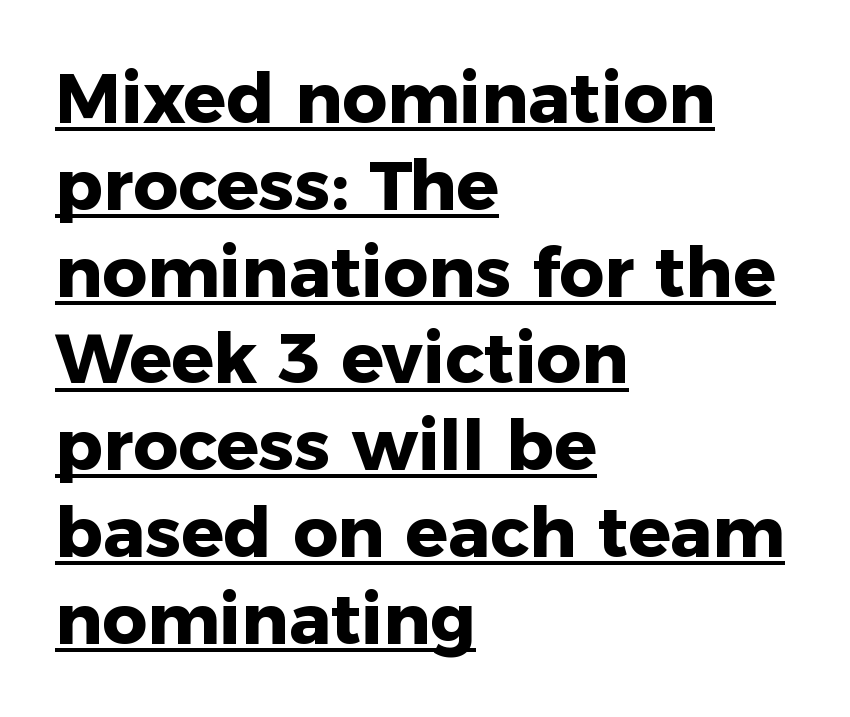
{"serif": "no", "italic": "no", "bold": "yes", "weight": "heavy", "width": "normal", "stroke_contrast": "low", "x_height": "medium", "monospaced": "no", "underline": "yes", "align": "left", "line_spacing_ratio": 1.24, "letter_spacing": "normal", "letter_spacing_em": 0.0, "glyph_px": 70}
